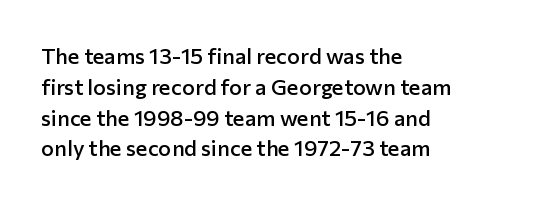
Q: Is the text bold? A: Semi-bold.
Q: Is the text italic (slanted)? A: No, it is upright.
Q: Is the text underlined? A: No.
Q: How is the paragraph aligned? A: Left-aligned.
Q: Is the spacing between letters normal or unusually wide? A: Normal.
Q: Is the spacing between lines tight, normal or loose? A: Normal.
